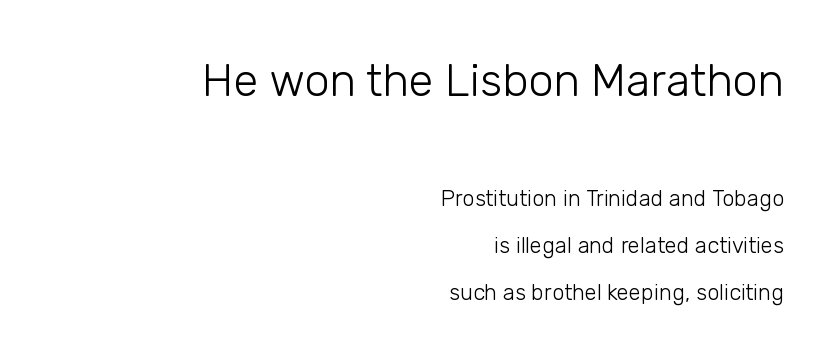
The image shows 45 px light sans-serif type, upright; set right-aligned, loose line spacing (2.14x), normal letter spacing, not underlined; the first (top) block is 2.05x larger; low stroke contrast and a medium x-height.
